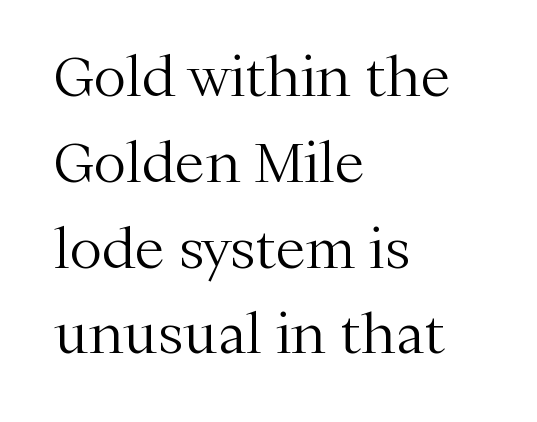
{"serif": "yes", "italic": "no", "bold": "no", "weight": "light", "width": "normal", "stroke_contrast": "medium", "x_height": "medium", "monospaced": "no", "underline": "no", "align": "left", "line_spacing": "normal", "line_spacing_ratio": 1.56, "letter_spacing": "normal", "letter_spacing_em": 0.0, "glyph_px": 55}
